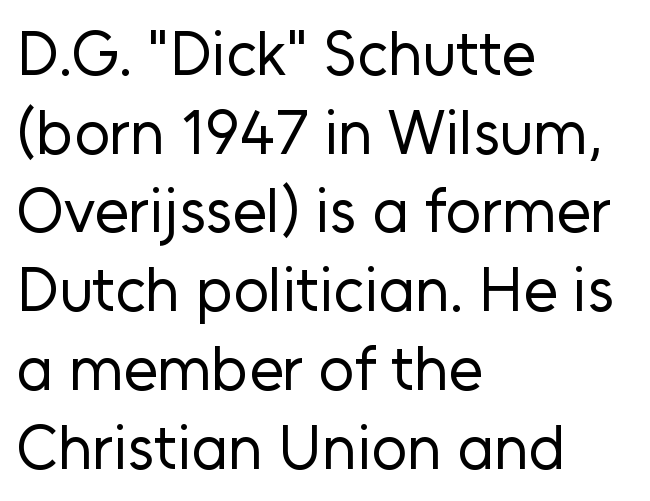
Is the block centered? No — it sits flush against the left margin. The weight tops out at a normal text grade. Do the letters lean? They stand straight. You can tell from the bare stems that sans-serif type was used. Vertically, the passage feels balanced, rows spaced as you'd expect.
